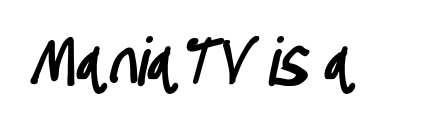
Q: Is the typeface a serif or a sans-serif typeface? A: Sans-serif.
Q: Is the text underlined? A: No.
Q: Is the spacing between letters normal or unusually wide? A: Normal.
Q: Width (condensed, normal, or wide)? A: Condensed.
Q: Stroke contrast? A: Low.
Q: x-height? A: Large.
Q: Monospaced? A: No.
